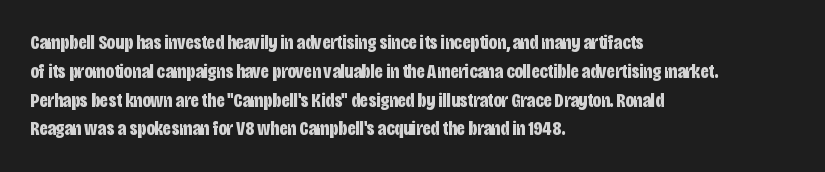
Q: Is the text bold? A: Yes.
Q: Is the text italic (slanted)? A: No, it is upright.
Q: Is the text underlined? A: No.
Q: How is the paragraph aligned? A: Left-aligned.
Q: Is the spacing between letters normal or unusually wide? A: Normal.
Q: Is the spacing between lines tight, normal or loose? A: Normal.
